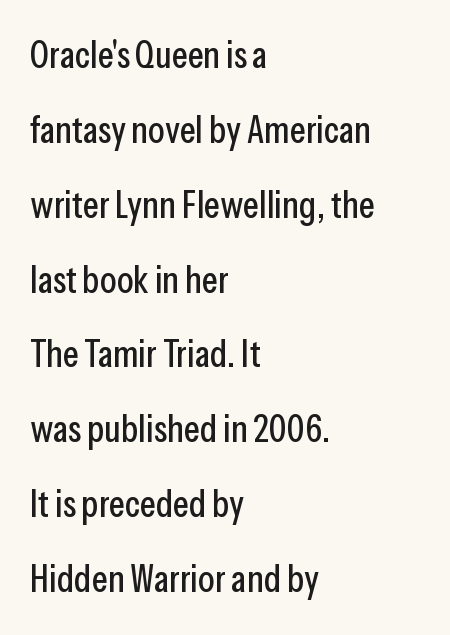
Underlining? Definitely not there. The font's upright variant was chosen for this text. Notice how the passage keeps a crisp vertical edge on the left only. Think of a printed novel: that variable character pitch is what you see here. Note: no serifs on the glyphs.
